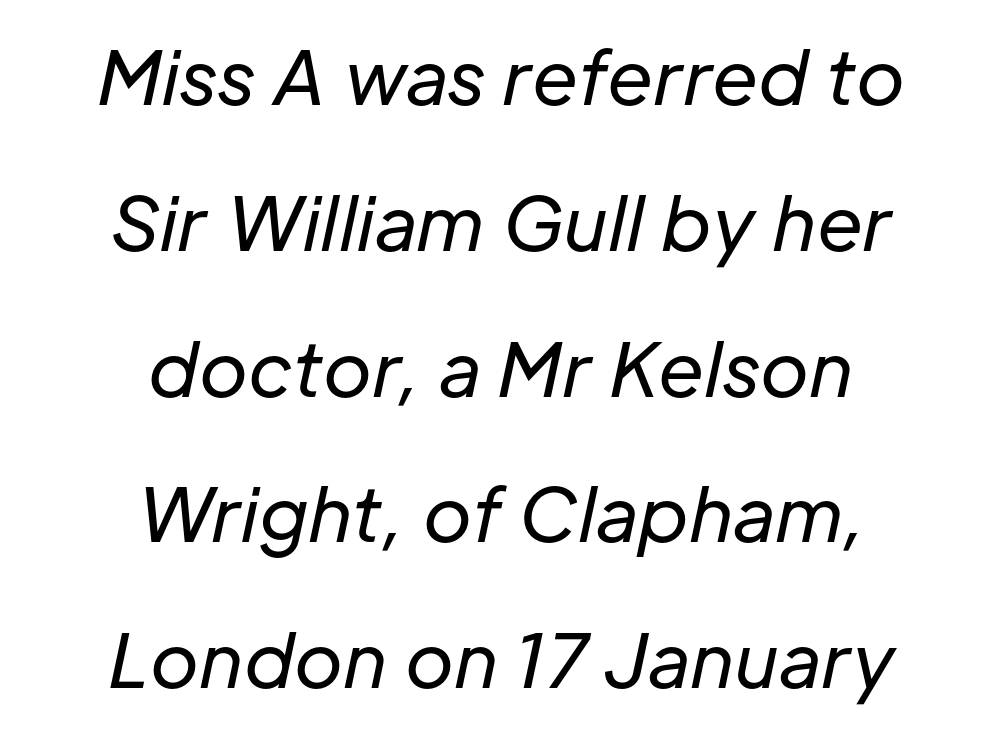
The passage shown is typed in a proportional face where columns would drift. The strip under each line holds only bare page. You could call the tracking neutral — neither tight nor loose. Notice the wide empty band between every row — that's loose leading. Looking at the ascenders, they clearly lean. Letters have the restrained weight of plain body copy at most.
